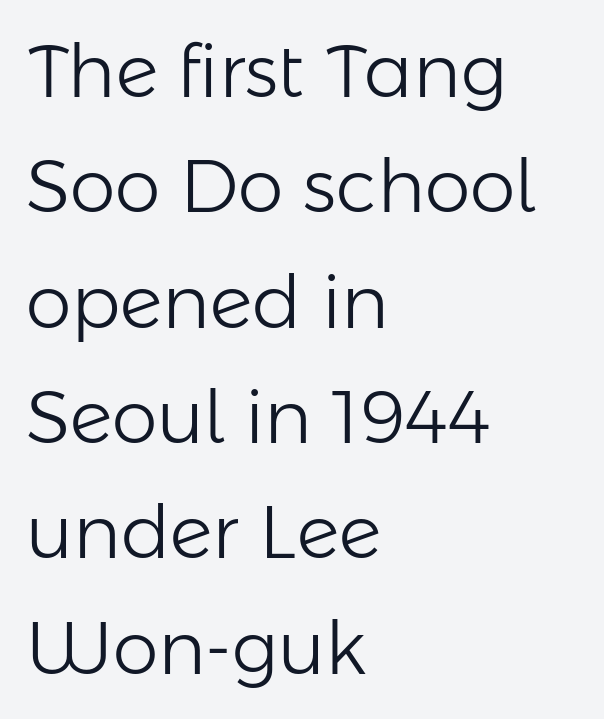
The image shows 73 px light sans-serif type, upright; set left-aligned, normal line spacing (1.58x), normal letter spacing, not underlined; low stroke contrast and a medium x-height.
